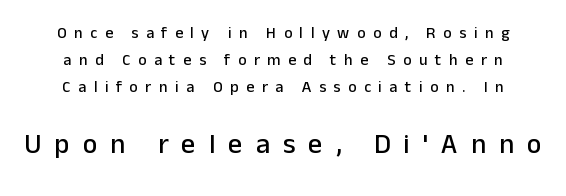
{"serif": "no", "italic": "no", "width": "normal", "stroke_contrast": "low", "x_height": "medium", "monospaced": "no", "underline": "no", "align": "center", "line_spacing": "normal", "line_spacing_ratio": 1.68, "letter_spacing": "wide", "letter_spacing_em": 0.47, "larger_block": "second", "size_ratio": 1.75, "glyph_px": 28}
